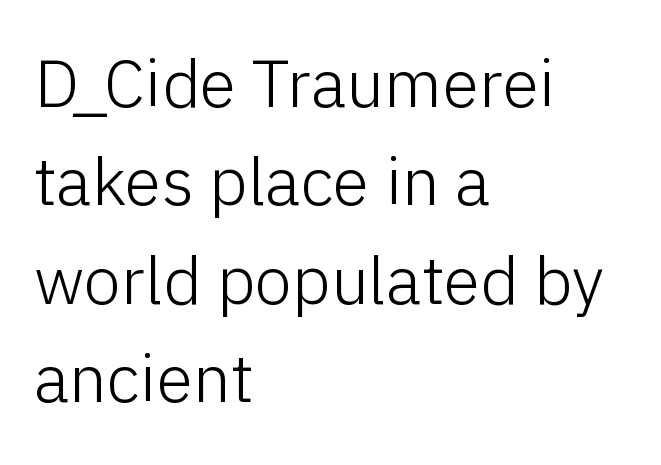
{"serif": "no", "italic": "no", "bold": "no", "weight": "light", "width": "normal", "stroke_contrast": "low", "x_height": "medium", "monospaced": "no", "underline": "no", "align": "left", "line_spacing": "normal", "line_spacing_ratio": 1.47, "letter_spacing": "normal", "letter_spacing_em": 0.0, "glyph_px": 67}
